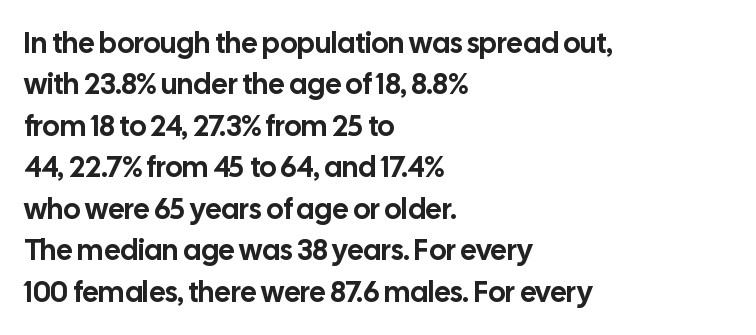
A student would call this left alignment; a typographer would say flush left, rag right. Are there feet on the stems? There aren't — it's a sans. This sample uses plain, unmodified letter spacing. Notice how descenders clear the ascenders below comfortably — that's standard leading. Spacing verdict: proportional, widths tailored to each character.
